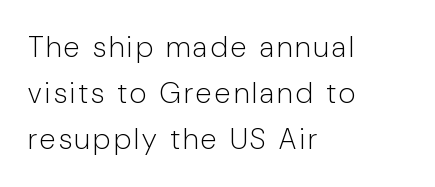
Letters rest on an invisible, unmarked baseline. Looks like regular typesetting: each glyph gets only the width it needs. In terms of letterform style, serifs are entirely absent. The passage is arranged the way most books set body copy — flush left. Is this a heavy cut? Hardly; it is regular or lighter.
